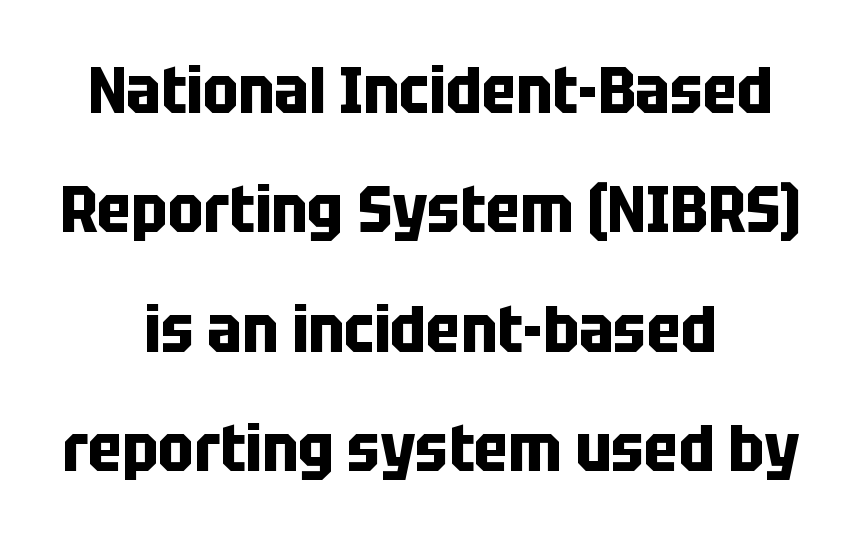
The image shows 66 px bold, condensed sans-serif type, upright; set centered, line spacing 1.81x, normal letter spacing, not underlined; low stroke contrast and a large x-height.
